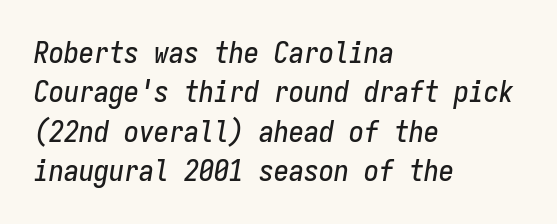
The block of text has a typical density, with ordinary space between rows. This sample uses an oblique cut, with every glyph tilted off the vertical. The compositor pushed each line to the left boundary. Descenders are the only things crossing below the line. Nobody touched the tracking dial on this one.
